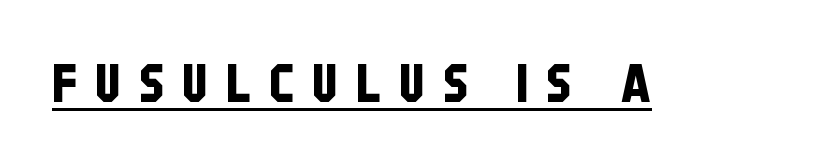
The image shows 53 px condensed sans-serif type; set unusually wide letter spacing (+0.35 em), underlined; low stroke contrast and a large x-height.
